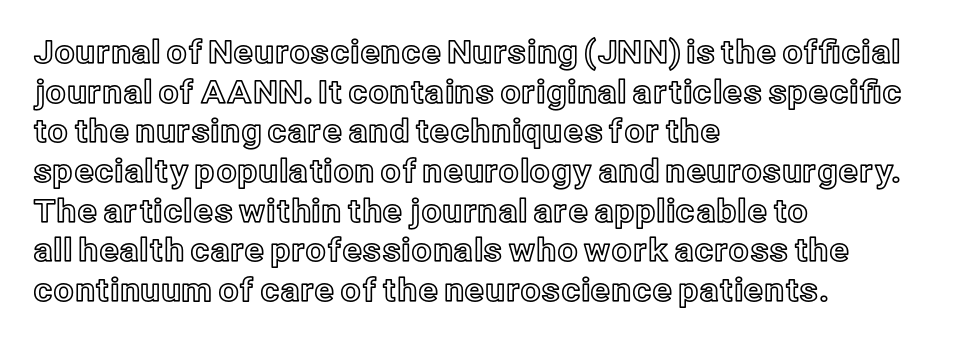
Q: Is the text italic (slanted)? A: No, it is upright.
Q: Is the text underlined? A: No.
Q: How is the paragraph aligned? A: Left-aligned.
Q: Is the spacing between letters normal or unusually wide? A: Normal.
Q: Width (condensed, normal, or wide)? A: Normal.
Q: x-height? A: Medium.
Q: Monospaced? A: No.
